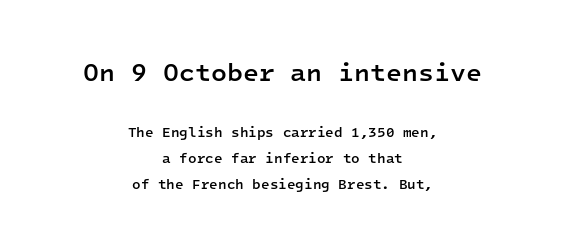
The area under the type is left untouched. The font is running at a semibold setting, under full bold. Whoever set this made the first block the dominant, larger element. Characters remain perfectly vertical along every line. Layout note: lines centered.
